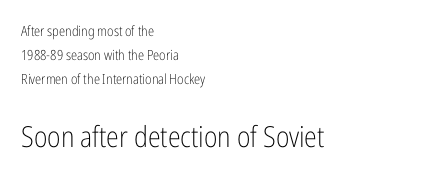
The image shows 29 px light, condensed sans-serif type, upright; set left-aligned, line spacing 1.71x, normal letter spacing, not underlined; the second (bottom) block is 2.07x larger; low stroke contrast and a medium x-height.
